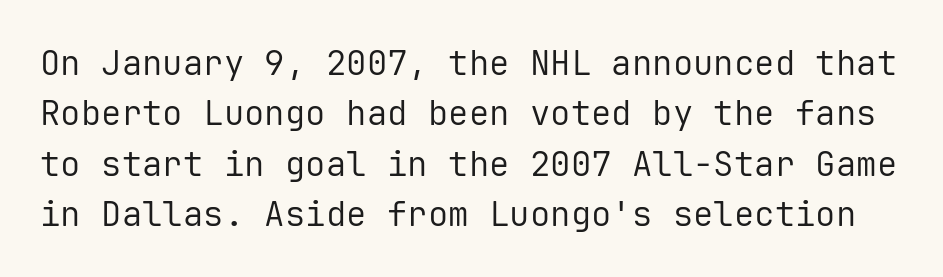
The image shows 34 px regular-weight sans-serif type, upright, monospaced; set normal line spacing (1.48x), normal letter spacing, not underlined; low stroke contrast and a medium x-height.
